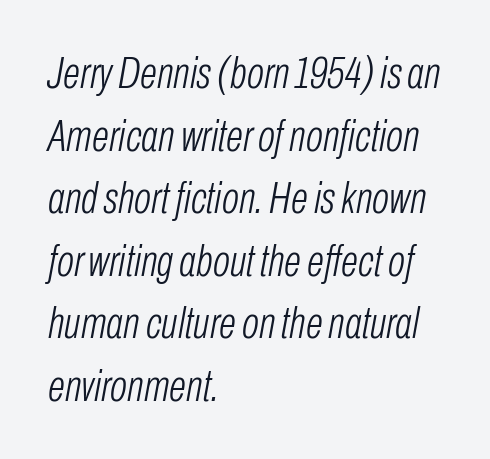
{"italic": "yes", "lean": "right", "slant_degrees": 10, "bold": "no", "weight": "light", "width": "condensed", "stroke_contrast": "low", "x_height": "medium", "monospaced": "no", "underline": "no", "align": "left", "line_spacing": "normal", "line_spacing_ratio": 1.39, "letter_spacing": "normal", "letter_spacing_em": 0.0, "glyph_px": 45}
